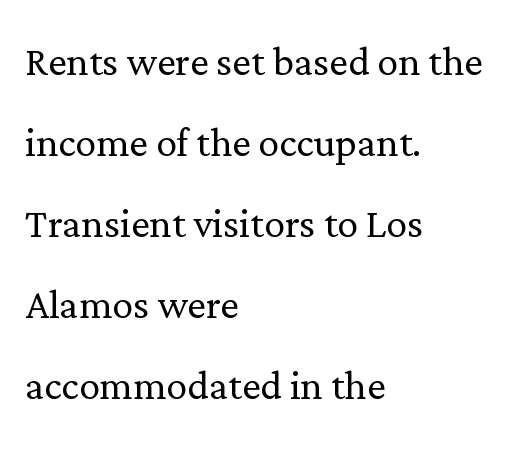
The image shows 52 px light serif type, upright; set left-aligned, normal line spacing (1.56x), normal letter spacing, not underlined; low stroke contrast and a medium x-height.
